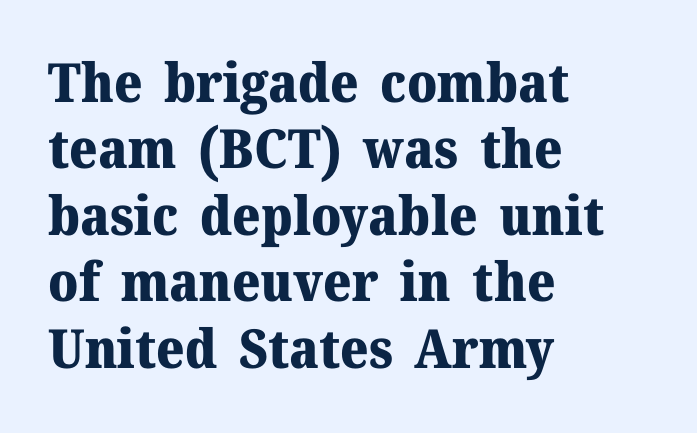
Horizontally, the lines are justified to the leading edge only. The rendering uses natural spacing where letterforms have individual widths. Inter-character spacing is left at the font's built-in metrics. Every letter is thick-stroked: bold, no question. Descender tails drop into unmarked territory. Unlike italic type, these characters show no tilt at all.
